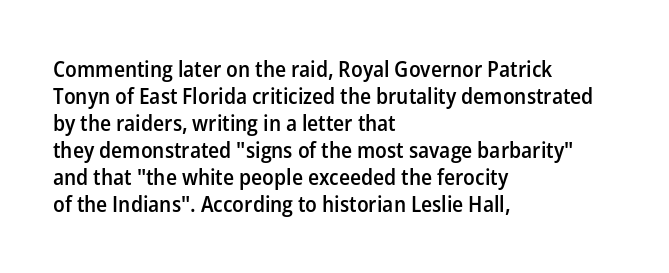
The image shows 22 px text type, upright; set left-aligned, line spacing 1.23x, normal letter spacing, not underlined.
